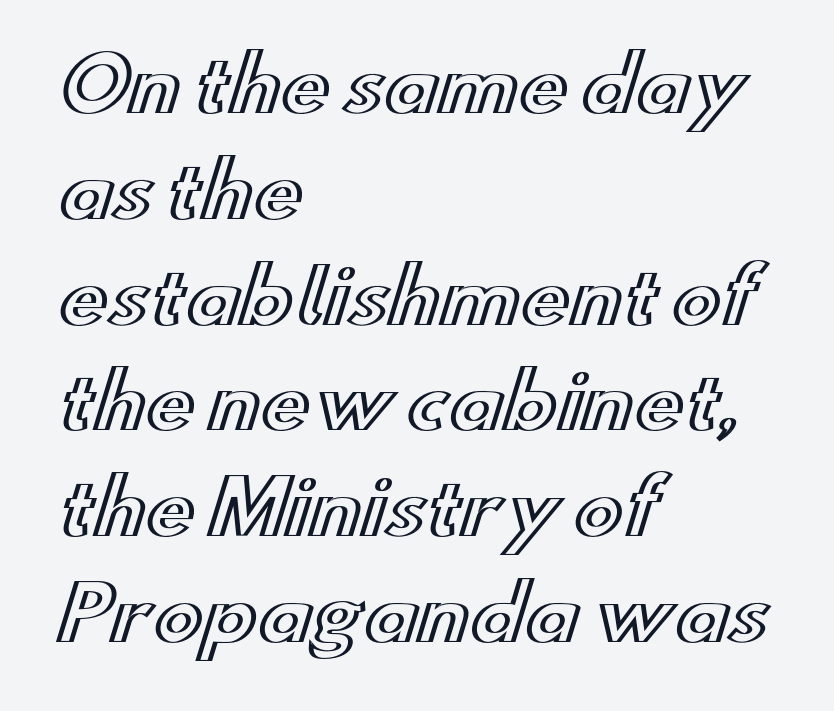
The image shows 74 px wide type; set left-aligned, normal line spacing (1.43x), normal letter spacing, not underlined; a small x-height.
